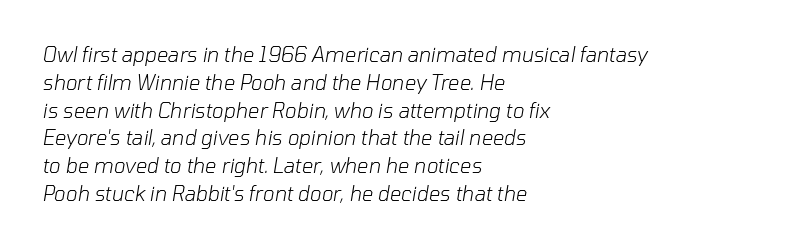
Does the copy run flush right? No — it runs flush left. The lines sit at an ordinary, default distance from one another. Emphasis-style slanted type is in use. Plain, unruled lines of type.
